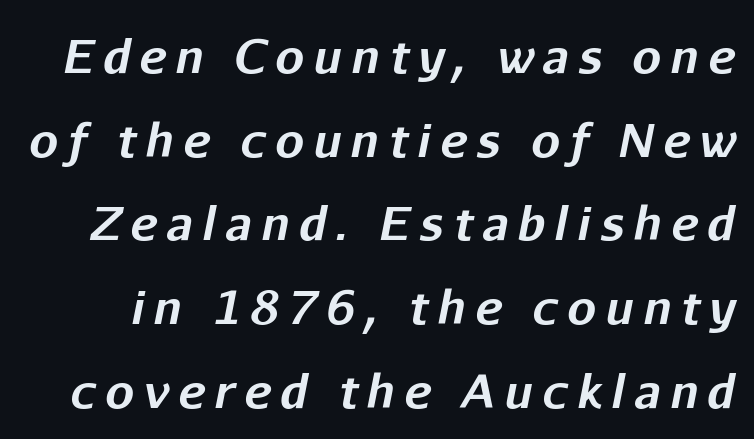
The tracking reads as deliberately expanded to a designer's eye. Is this a fixed-width face? No — the glyphs have proportional, varying widths. Heavy, bold letterforms. Every character sits at an angle, as italics do. The area under the type is left untouched.
